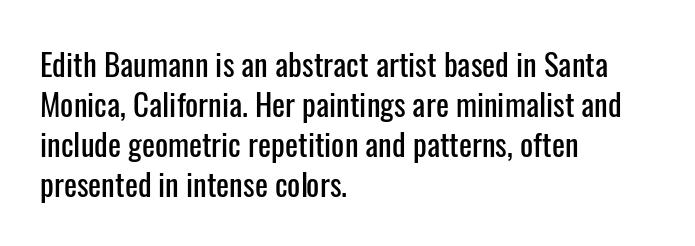
The image shows 31 px condensed sans-serif type, upright; set left-aligned, normal line spacing (1.29x), normal letter spacing, not underlined; low stroke contrast and a medium x-height.
